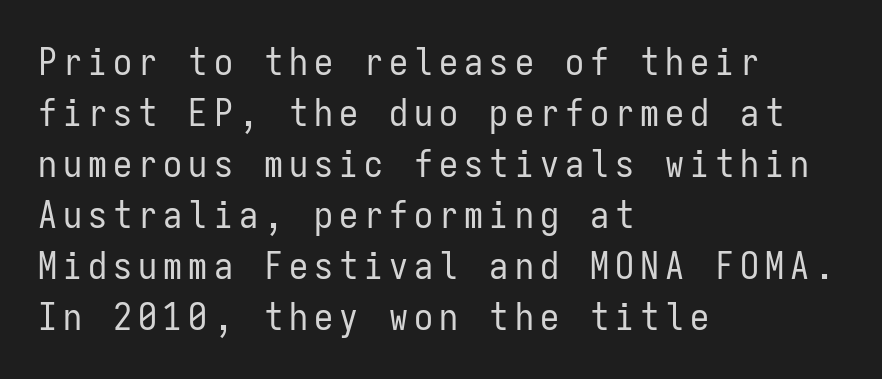
Q: Is the text bold? A: No.
Q: Is the text italic (slanted)? A: No, it is upright.
Q: Is the typeface a serif or a sans-serif typeface? A: Sans-serif.
Q: Is the text underlined? A: No.
Q: How is the paragraph aligned? A: Left-aligned.
Q: Is the spacing between lines tight, normal or loose? A: Normal.
Q: Width (condensed, normal, or wide)? A: Condensed.
Q: Stroke contrast? A: Low.
Q: x-height? A: Medium.
Q: Monospaced? A: Yes.
